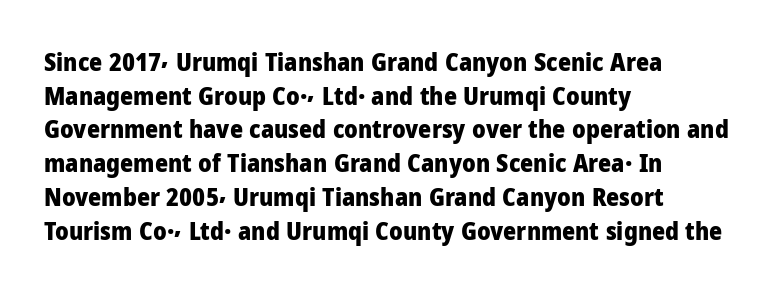
{"italic": "no", "bold": "yes", "underline": "no", "align": "left", "line_spacing": "normal", "line_spacing_ratio": 1.35, "letter_spacing": "normal", "letter_spacing_em": 0.0, "glyph_px": 25}
